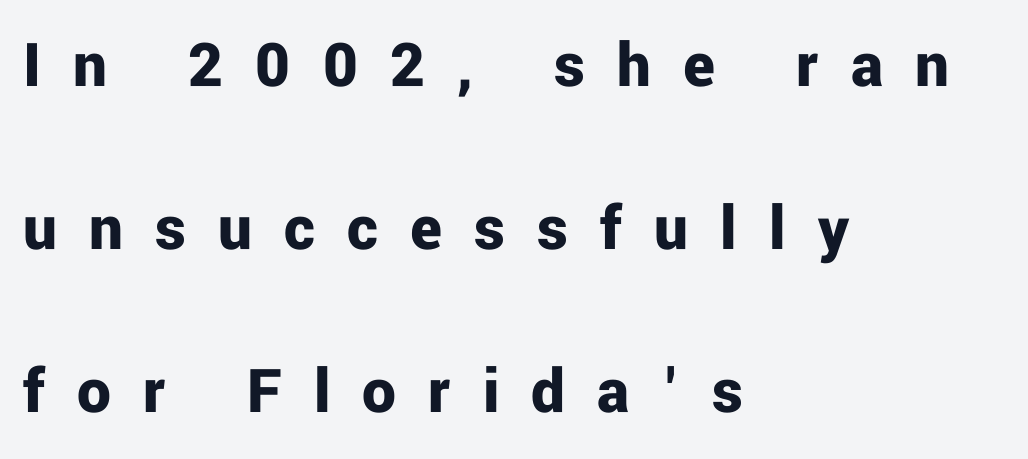
Q: Is the text bold? A: Yes.
Q: Is the text italic (slanted)? A: No, it is upright.
Q: Is the typeface a serif or a sans-serif typeface? A: Sans-serif.
Q: Is the text underlined? A: No.
Q: How is the paragraph aligned? A: Left-aligned.
Q: Is the spacing between letters normal or unusually wide? A: Unusually wide.
Q: Is the spacing between lines tight, normal or loose? A: Loose.
Q: Width (condensed, normal, or wide)? A: Normal.
Q: Stroke contrast? A: Low.
Q: x-height? A: Medium.
Q: Monospaced? A: No.
